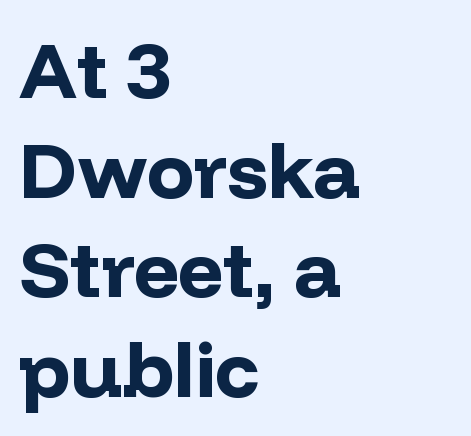
The image shows 79 px bold sans-serif type, upright; set left-aligned, normal line spacing (1.26x), normal letter spacing, not underlined; low stroke contrast and a medium x-height.
